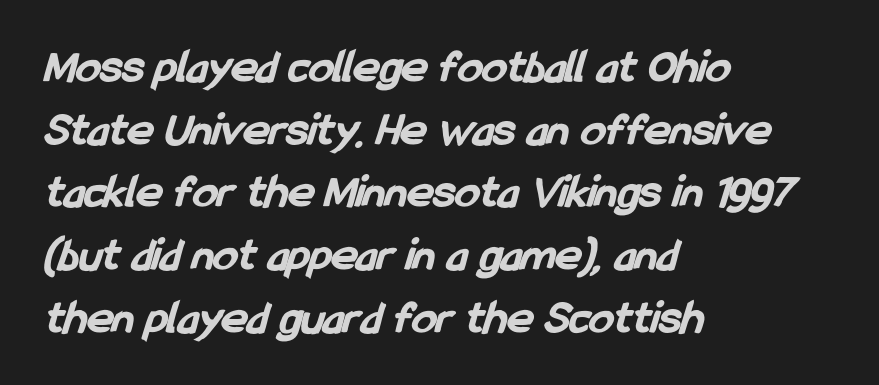
Layout note: lines flush left. A normal amount of white space separates one row of letters from the next. The specimen omits any rule beneath the text block's lines. Regarding serifs, this sample does without them.
